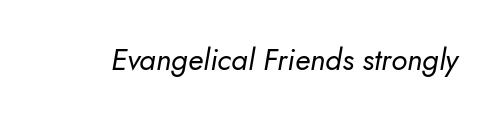
{"serif": "no", "bold": "no", "weight": "regular", "width": "normal", "stroke_contrast": "low", "x_height": "small", "monospaced": "no", "underline": "no", "letter_spacing": "normal", "letter_spacing_em": 0.0, "glyph_px": 30}
